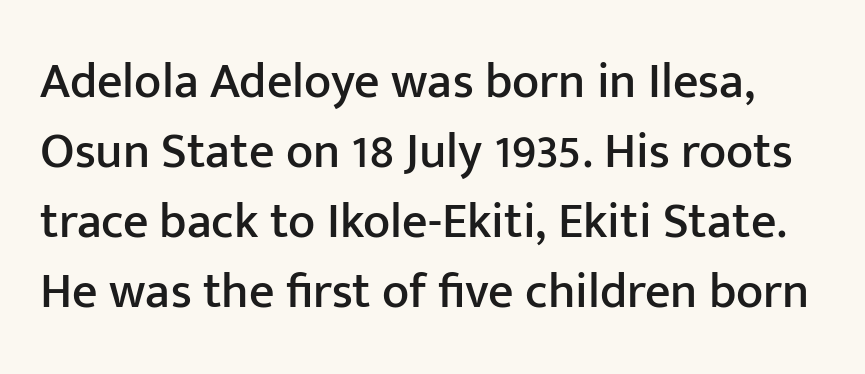
{"serif": "no", "italic": "no", "width": "normal", "stroke_contrast": "low", "x_height": "medium", "monospaced": "no", "underline": "no", "line_spacing": "normal", "line_spacing_ratio": 1.4, "letter_spacing": "normal", "letter_spacing_em": 0.0, "glyph_px": 50}
